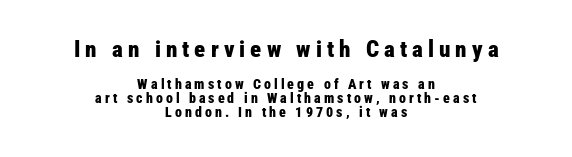
The image shows 23 px bold type, upright; set centered, tight line spacing (1.0x), unusually wide letter spacing (+0.22 em), not underlined; the first (top) block is 1.64x larger.
